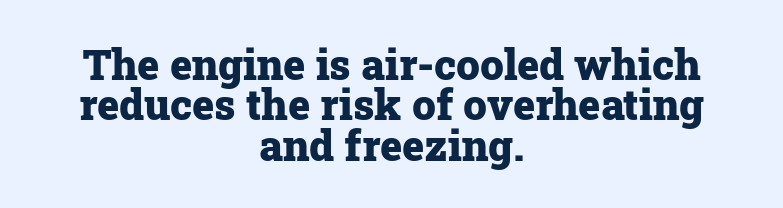
Here the designer chose a conventional face with non-uniform glyph widths. Typeset on center — no edge is straight. Nope, not italic — everything's standing straight. The passage shown has conventional tracking throughout.
